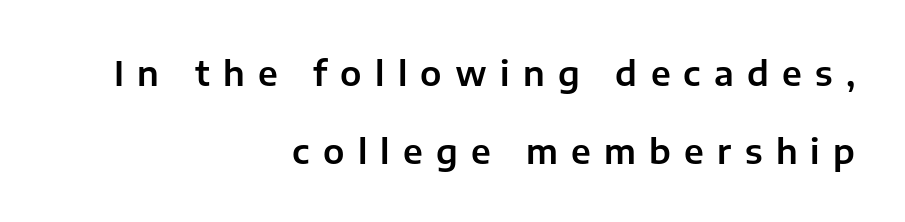
The image shows 34 px sans-serif type, upright; set right-aligned, loose line spacing (2.28x), unusually wide letter spacing (+0.39 em), not underlined; low stroke contrast and a medium x-height.
